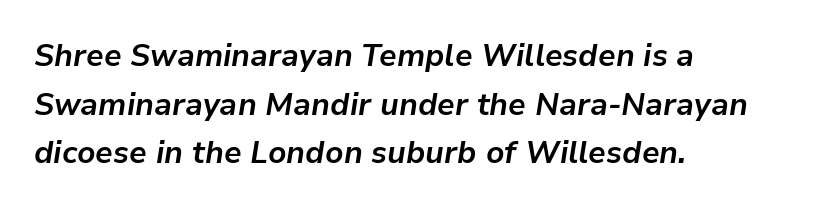
Q: Is the text bold? A: Yes.
Q: Is the text italic (slanted)? A: Yes, it leans right by about 9 degrees.
Q: Is the text underlined? A: No.
Q: How is the paragraph aligned? A: Left-aligned.
Q: Is the spacing between letters normal or unusually wide? A: Normal.
Q: Is the spacing between lines tight, normal or loose? A: Normal.
Q: Width (condensed, normal, or wide)? A: Normal.
Q: Stroke contrast? A: Low.
Q: x-height? A: Medium.
Q: Monospaced? A: No.
